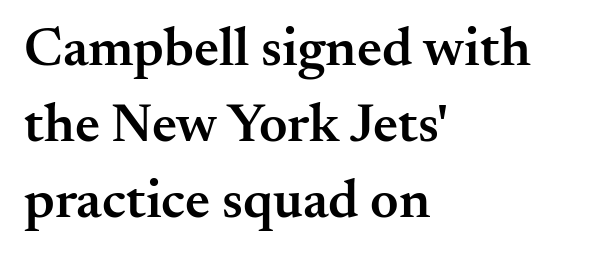
The image shows 55 px semibold serif type, upright; set left-aligned, normal line spacing (1.38x), normal letter spacing, not underlined; medium stroke contrast and a small x-height.
